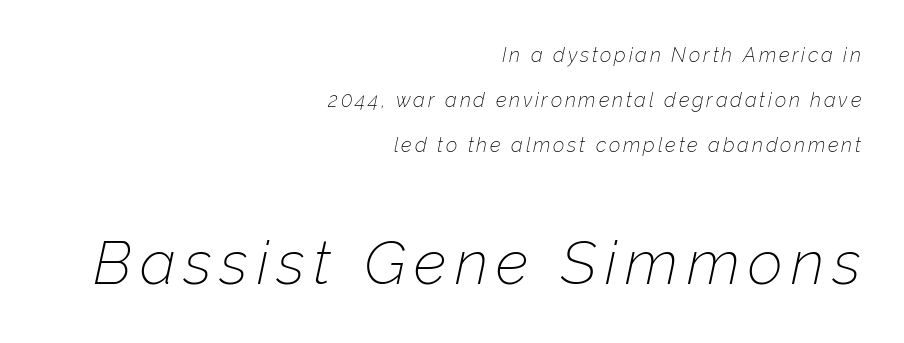
The image shows 61 px thin type, italic (leaning right); set right-aligned, loose line spacing (2.24x), not underlined; the second (bottom) block is 3.05x larger; low stroke contrast and a medium x-height.
